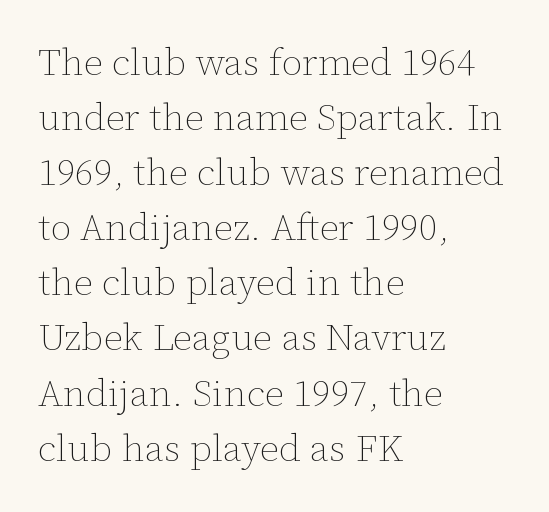
The passage shown is typed in a proportional face where columns would drift. Underlining? Definitely not there. Short and long lines alike share a common starting point at left. The type is set solid horizontally, with unmodified tracking.
